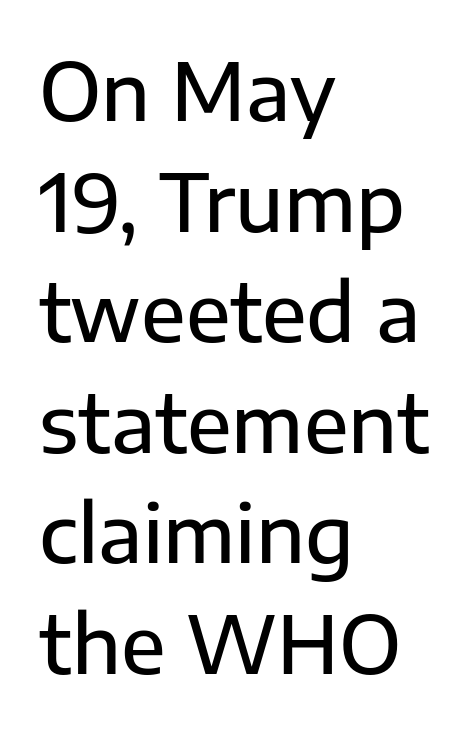
The image shows 79 px sans-serif type, upright; set left-aligned, normal line spacing (1.4x), normal letter spacing, not underlined; low stroke contrast and a medium x-height.
